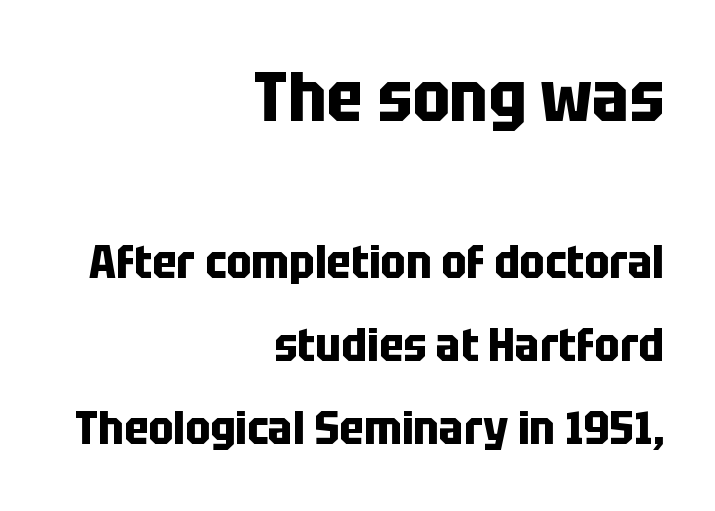
Q: Is the text bold? A: Yes.
Q: Is the text italic (slanted)? A: No, it is upright.
Q: Is the typeface a serif or a sans-serif typeface? A: Sans-serif.
Q: Is the text underlined? A: No.
Q: How is the paragraph aligned? A: Right-aligned.
Q: Is the spacing between letters normal or unusually wide? A: Normal.
Q: Which block of text is set in a larger size, the first (top) or the second (bottom)? A: The first (top) one.
Q: Width (condensed, normal, or wide)? A: Condensed.
Q: Stroke contrast? A: Low.
Q: x-height? A: Large.
Q: Monospaced? A: No.
